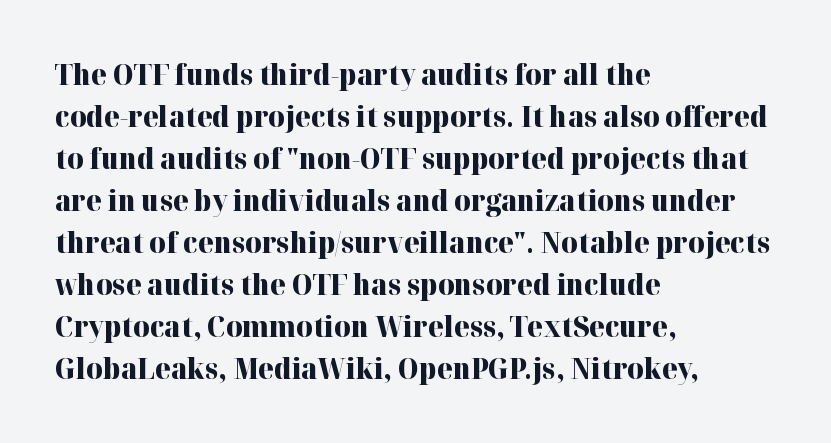
{"serif": "yes", "italic": "no", "bold": "yes", "weight": "heavy", "width": "normal", "stroke_contrast": "high", "x_height": "medium", "monospaced": "no", "underline": "no", "align": "left", "line_spacing": "normal", "line_spacing_ratio": 1.5, "letter_spacing": "normal", "letter_spacing_em": 0.0, "glyph_px": 28}
